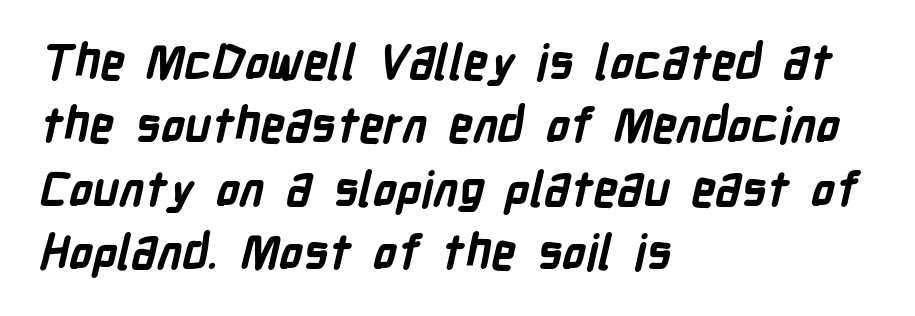
Q: Is the text bold? A: Yes.
Q: Is the typeface a serif or a sans-serif typeface? A: Sans-serif.
Q: Is the text underlined? A: No.
Q: How is the paragraph aligned? A: Left-aligned.
Q: Is the spacing between letters normal or unusually wide? A: Normal.
Q: Is the spacing between lines tight, normal or loose? A: Normal.
Q: Width (condensed, normal, or wide)? A: Condensed.
Q: Stroke contrast? A: Low.
Q: x-height? A: Medium.
Q: Monospaced? A: No.
